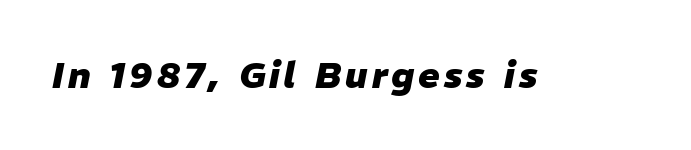
Heavy-handed strokes throughout: this text is bold. Do the characters align in a grid? No, the font is proportional. Slanted lettering throughout. Has an underline been added? It has not.
